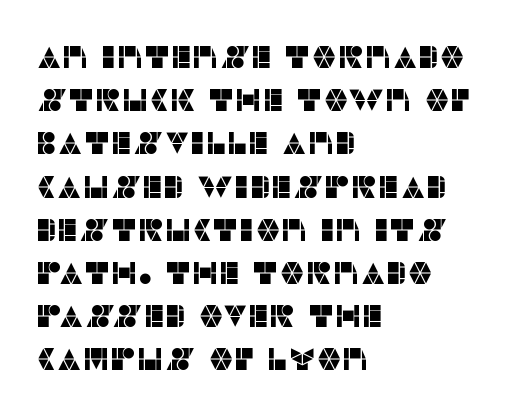
{"serif": "no", "italic": "no", "width": "normal", "stroke_contrast": "low", "x_height": "large", "monospaced": "no", "underline": "no", "align": "left", "line_spacing": "normal", "line_spacing_ratio": 1.35, "letter_spacing": "normal", "letter_spacing_em": 0.0, "glyph_px": 32}
